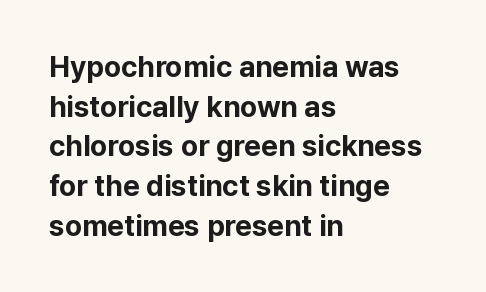
{"serif": "no", "italic": "no", "bold": "yes", "weight": "bold", "width": "normal", "stroke_contrast": "low", "x_height": "medium", "monospaced": "no", "underline": "no", "align": "left", "line_spacing": "normal", "line_spacing_ratio": 1.37, "letter_spacing": "normal", "letter_spacing_em": 0.0, "glyph_px": 29}
